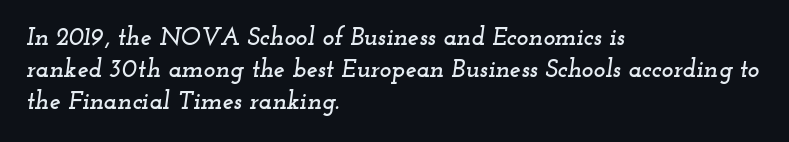
{"italic": "yes", "lean": "right", "slant_degrees": 12, "underline": "no", "align": "left", "line_spacing": "normal", "line_spacing_ratio": 1.28, "letter_spacing": "normal", "letter_spacing_em": 0.0, "glyph_px": 25}
